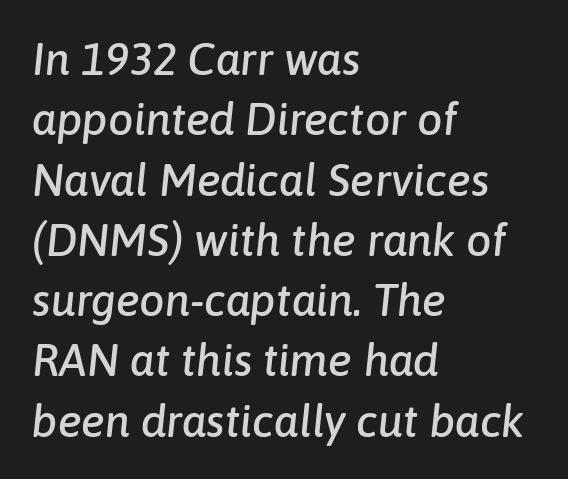
Horizontally, the lines are justified to the leading edge only. Tracking here is standard; glyphs follow each other at the usual distance. Rendered with sloped, italic letterforms. Think of a printed novel: that variable character pitch is what you see here.
